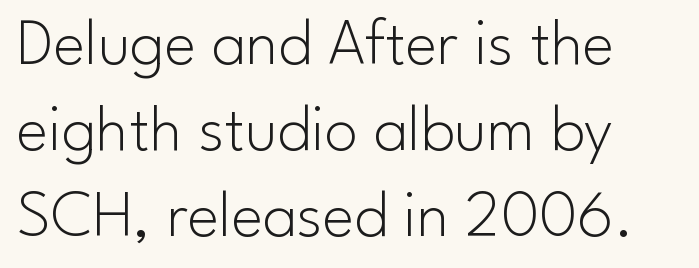
{"serif": "no", "italic": "no", "bold": "no", "weight": "light", "width": "normal", "stroke_contrast": "low", "x_height": "small", "monospaced": "no", "underline": "no", "align": "left", "line_spacing": "normal", "line_spacing_ratio": 1.28, "letter_spacing": "normal", "letter_spacing_em": 0.0, "glyph_px": 67}
